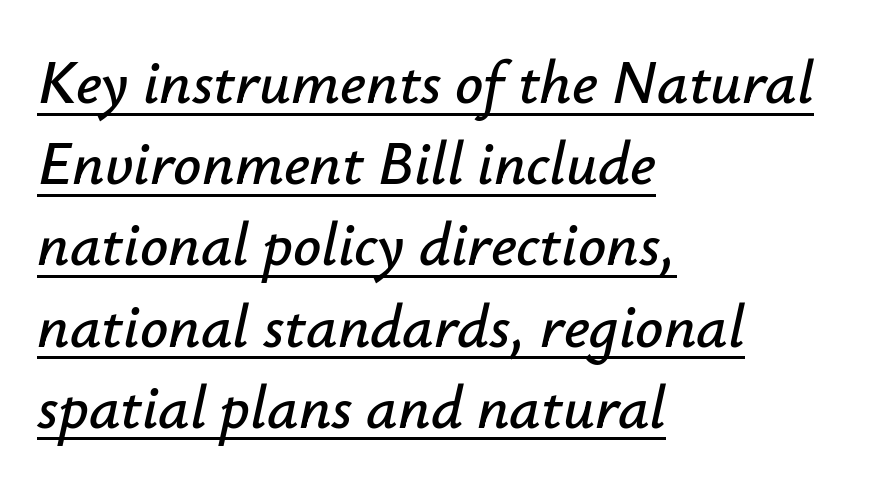
Q: Is the text italic (slanted)? A: Yes, it leans right by about 12 degrees.
Q: Is the text underlined? A: Yes.
Q: How is the paragraph aligned? A: Left-aligned.
Q: Is the spacing between letters normal or unusually wide? A: Normal.
Q: Is the spacing between lines tight, normal or loose? A: Normal.
Q: Width (condensed, normal, or wide)? A: Normal.
Q: Stroke contrast? A: Low.
Q: x-height? A: Small.
Q: Monospaced? A: No.
